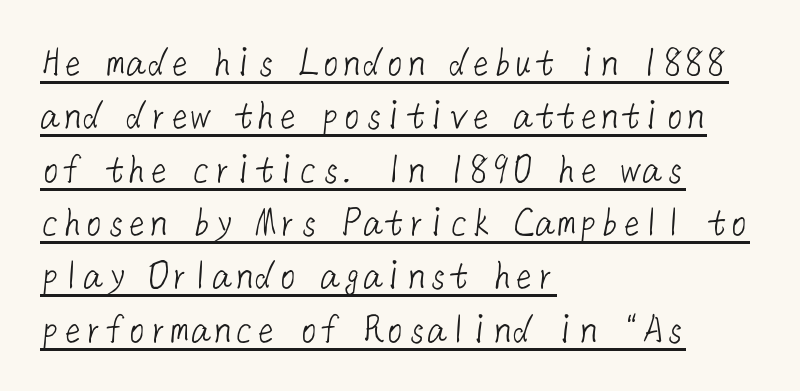
Q: Is the text bold? A: No.
Q: Is the typeface a serif or a sans-serif typeface? A: Sans-serif.
Q: Is the text underlined? A: Yes.
Q: How is the paragraph aligned? A: Left-aligned.
Q: Is the spacing between letters normal or unusually wide? A: Normal.
Q: Width (condensed, normal, or wide)? A: Normal.
Q: Stroke contrast? A: Low.
Q: x-height? A: Medium.
